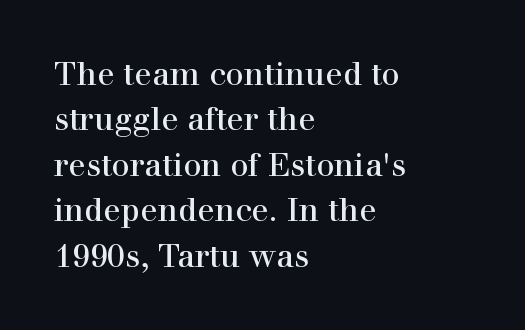
Q: Is the text italic (slanted)? A: No, it is upright.
Q: Is the typeface a serif or a sans-serif typeface? A: Serif.
Q: Is the text underlined? A: No.
Q: How is the paragraph aligned? A: Left-aligned.
Q: Is the spacing between letters normal or unusually wide? A: Normal.
Q: Is the spacing between lines tight, normal or loose? A: Normal.
Q: Width (condensed, normal, or wide)? A: Normal.
Q: x-height? A: Medium.
Q: Monospaced? A: No.
